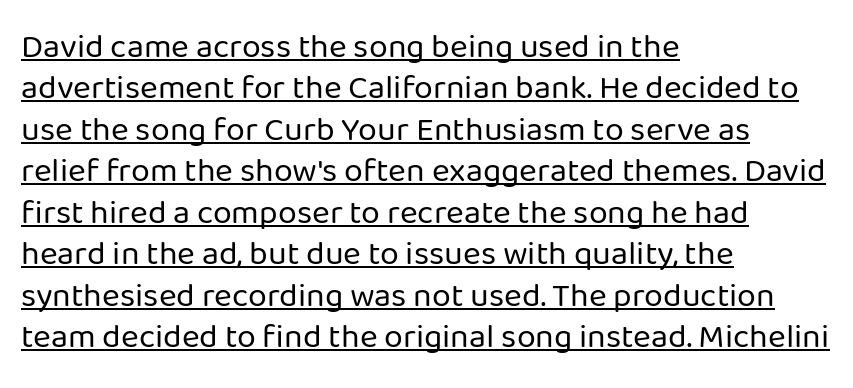
In terms of letterspacing, this is plain default setting. Varying glyph widths throughout — classic text-font behaviour. A light-to-regular cut is what we see here. Rendered with straight, roman letterforms.
